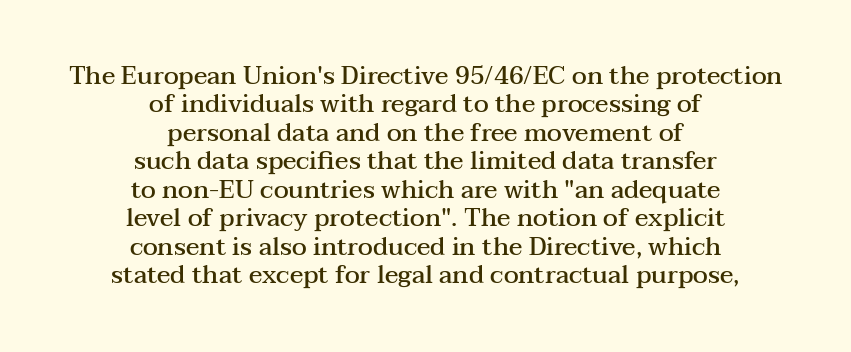
Standard letterfit; no display-style spreading of the glyphs. The letters stand straight up with perfectly vertical stems. Moderately thickened strokes mark this as semibold type. Line starts and ends both wander, symmetrically. The space between consecutive lines is stingy.
